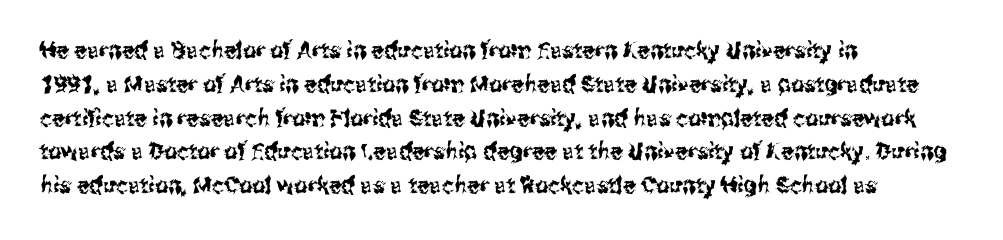
Left-aligned paragraph, ragged on the right. Compared with typical body copy, the letter spacing here is the same. A roman cut, with each character standing at attention. Baseline-to-baseline distance is the conventional proportion of letter height. The string is rendered with underlining switched off.
